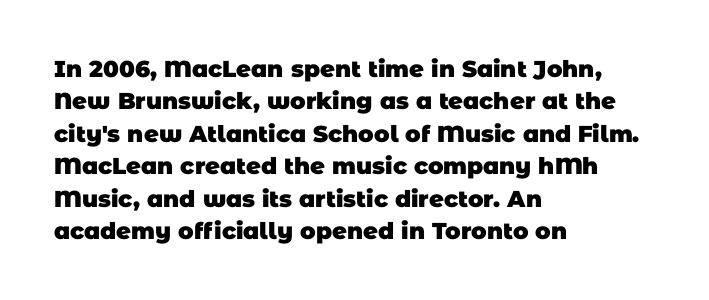
Teacher's note: observe the even left margin — that is flush-left alignment. This is heavy type, rendered in bold. Compared with typical body copy, the letter spacing here is the same. Is there much room between lines? A standard amount, neither cramped nor airy. Lines of text with bare space underneath.
